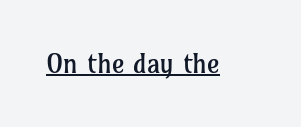
The image shows 27 px text type, upright; set normal letter spacing, underlined.
